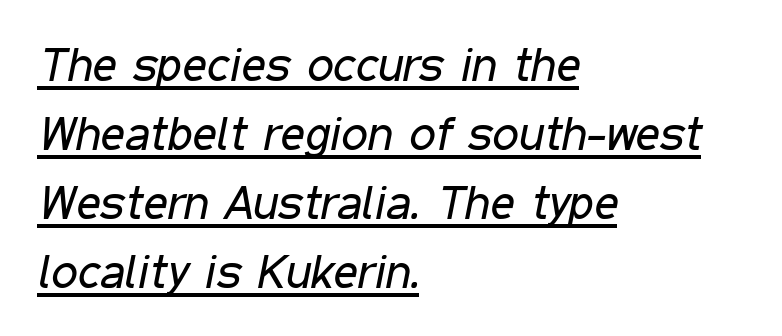
{"italic": "yes", "lean": "right", "slant_degrees": 11, "bold": "no", "weight": "regular", "width": "condensed", "stroke_contrast": "low", "x_height": "medium", "monospaced": "no", "underline": "yes", "align": "left", "line_spacing": "normal", "line_spacing_ratio": 1.47, "letter_spacing": "normal", "letter_spacing_em": 0.0, "glyph_px": 47}
